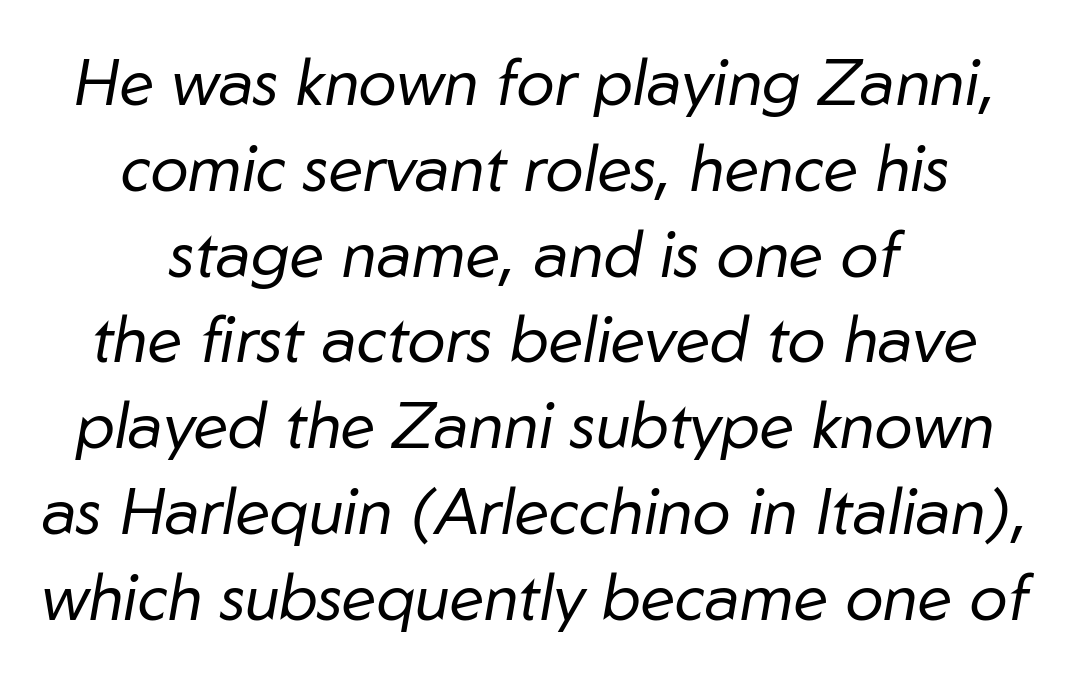
Q: Is the text bold? A: No.
Q: Is the text italic (slanted)? A: Yes, it leans right by about 10 degrees.
Q: Is the text underlined? A: No.
Q: How is the paragraph aligned? A: Centered.
Q: Is the spacing between letters normal or unusually wide? A: Normal.
Q: Is the spacing between lines tight, normal or loose? A: Normal.
Q: Width (condensed, normal, or wide)? A: Normal.
Q: Stroke contrast? A: Low.
Q: x-height? A: Medium.
Q: Monospaced? A: No.
